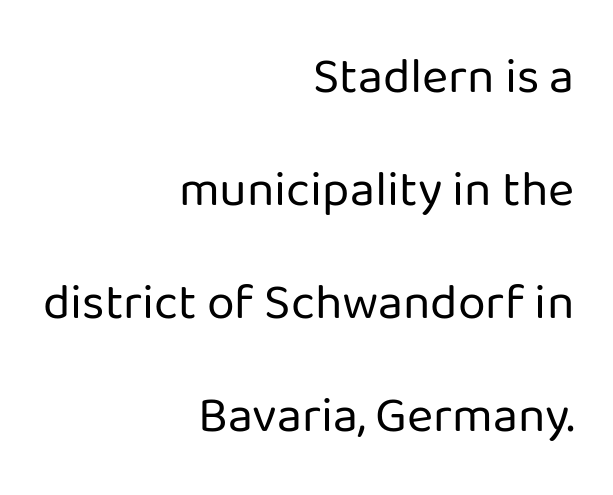
Note: no serifs on the glyphs. The font is comparable to plain body text, perhaps lighter. The rendering anchors every line to the right-hand side. Inter-character spacing is left at the font's built-in metrics. Every character sits straight up, as roman type does.
